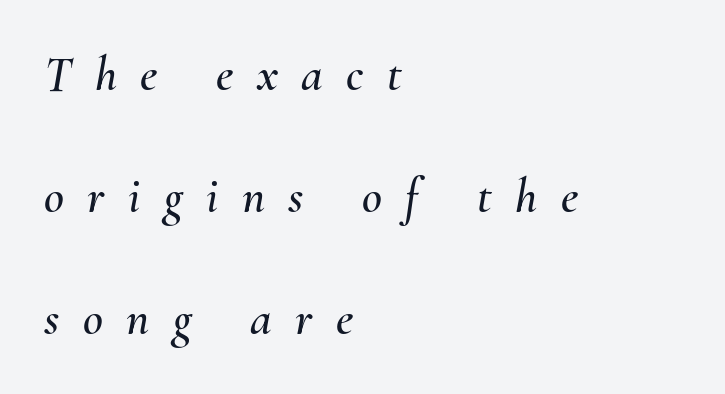
The image shows 49 px text type, italic (leaning right); set left-aligned, loose line spacing (2.49x), unusually wide letter spacing (+0.48 em), not underlined; medium stroke contrast and a small x-height.
